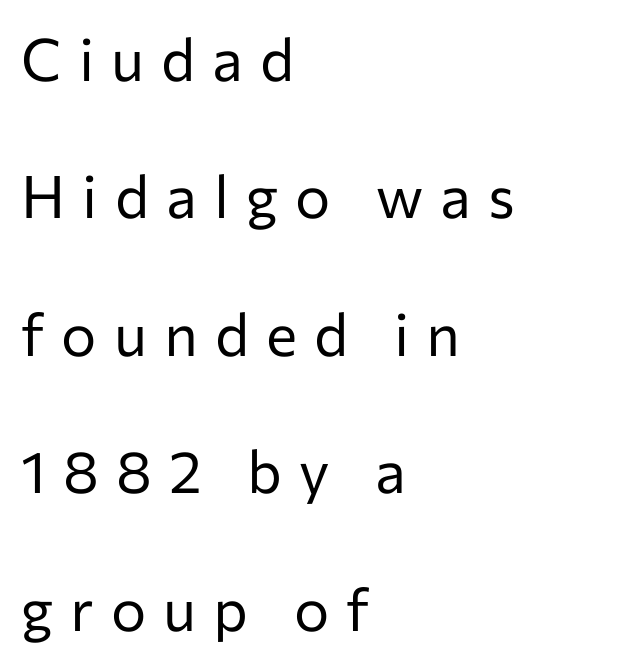
Think of a printed novel: that variable character pitch is what you see here. The line texture is sparse and dotted thanks to wide tracking. You can tell from the bare stems that sans-serif type was used. The lettering holds an erect, upright posture throughout.
